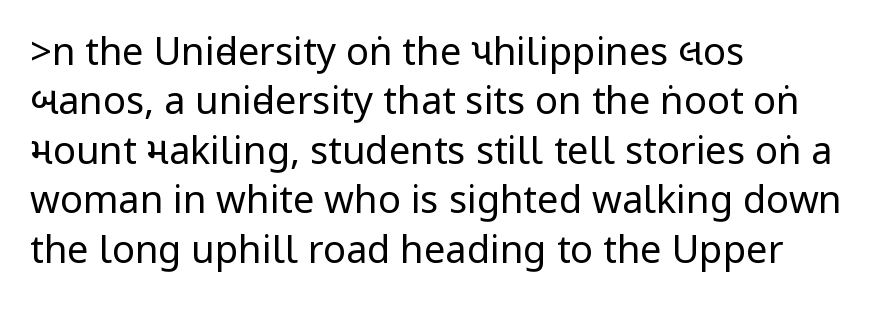
Q: Is the text bold? A: No.
Q: Is the text italic (slanted)? A: No, it is upright.
Q: Is the typeface a serif or a sans-serif typeface? A: Sans-serif.
Q: Is the text underlined? A: No.
Q: How is the paragraph aligned? A: Left-aligned.
Q: Is the spacing between letters normal or unusually wide? A: Normal.
Q: Is the spacing between lines tight, normal or loose? A: Normal.
Q: Width (condensed, normal, or wide)? A: Condensed.
Q: Stroke contrast? A: Low.
